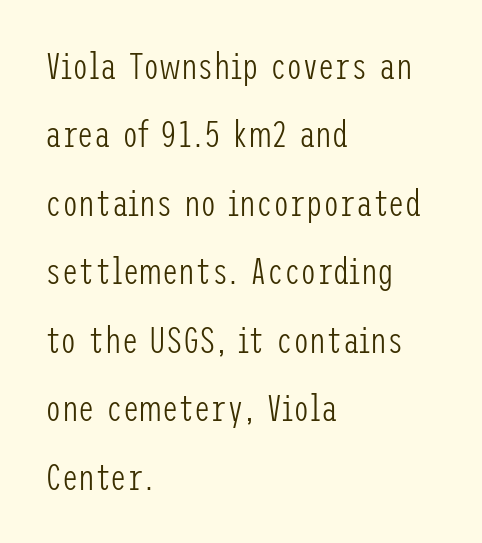
This is the regular roman posture of the typeface. The lines are quadded left. The baseline area is clear. Glyph-to-glyph distance matches everyday printed text.
